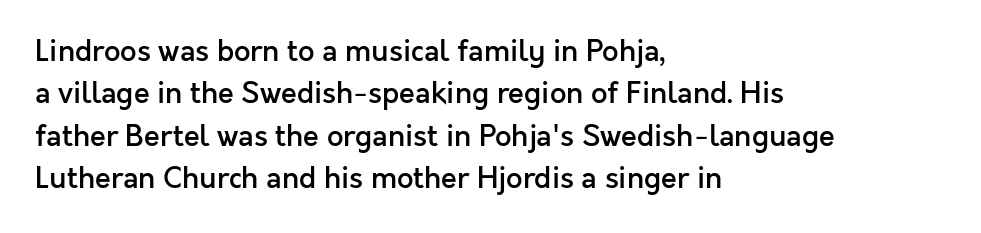
Regarding leading, the lines here are spaced in the standard way. Quick note: underline off. Standard letterfit; no display-style spreading of the glyphs. The text was rendered using a sans face with plain stroke endings. Which margin do the lines hug? The left one — the right edge is uneven. Unlike italic type, these characters show no tilt at all.
